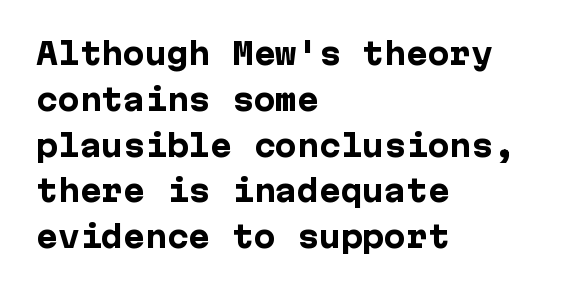
The image shows 29 px heavy sans-serif type, upright; set left-aligned, normal line spacing (1.58x), normal letter spacing, not underlined; low stroke contrast and a medium x-height.
